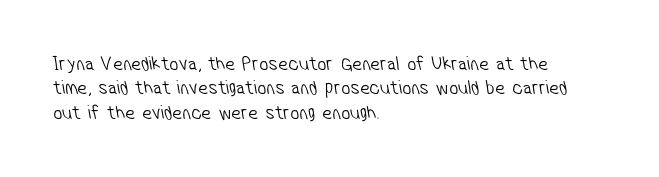
Which margin do the lines hug? The left one — the right edge is uneven. The letters sit at their default tracking, neither squeezed nor spread. The area under the type is left untouched. These glyphs show unthickened strokes, regular width or finer.
